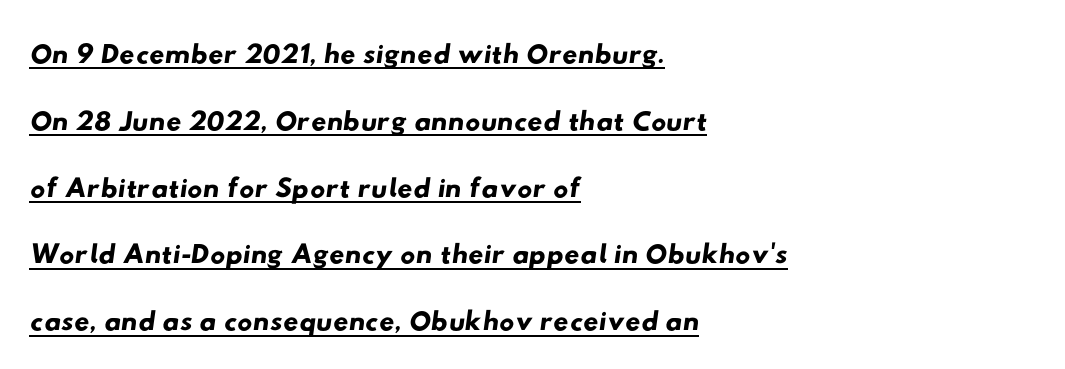
These lines keep a tight, regular rhythm from letter to letter. The passage shown stacks its lines at a standard gap. A sans-serif font was chosen for this passage. The lines are quadded left. The rendering uses the underline text-decoration. This sample has the flowing, uneven cadence of proportional lettering.
